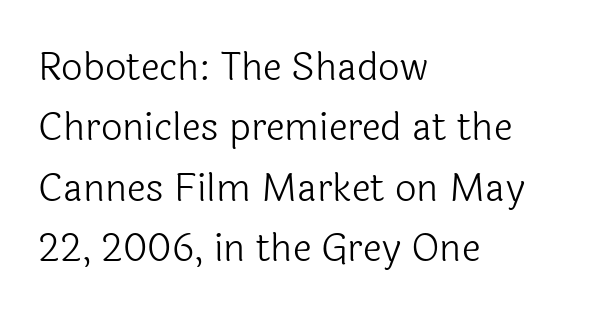
{"serif": "no", "italic": "no", "bold": "no", "weight": "light", "width": "normal", "x_height": "medium", "monospaced": "no", "underline": "no", "align": "left", "line_spacing": "normal", "line_spacing_ratio": 1.59, "letter_spacing": "normal", "letter_spacing_em": 0.0, "glyph_px": 38}
